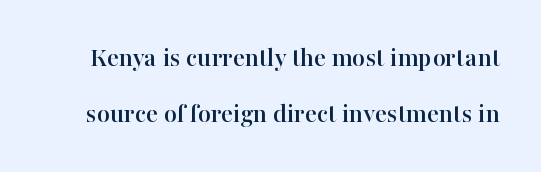
{"serif": "yes", "italic": "no", "width": "normal", "stroke_contrast": "high", "x_height": "medium", "monospaced": "no", "underline": "no", "line_spacing": "loose", "line_spacing_ratio": 1.99, "letter_spacing": "normal", "letter_spacing_em": 0.0, "glyph_px": 28}
